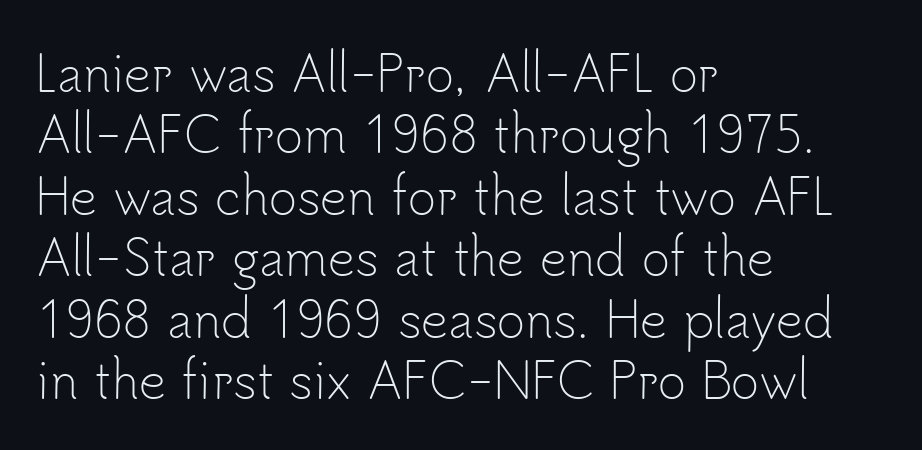
The image shows 48 px light sans-serif type, upright; set left-aligned, normal line spacing (1.28x), normal letter spacing, not underlined; low stroke contrast and a small x-height.
